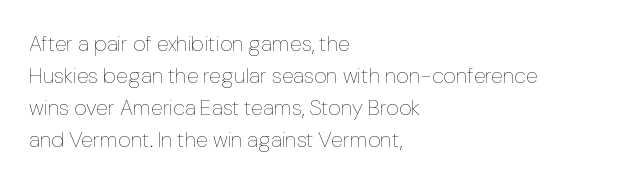
Weight: in the light-to-regular range. These lines keep a tight, regular rhythm from letter to letter. Any mark beneath the type? The region is blank. Left-aligned paragraph, ragged on the right. If you drew a line through each stem, it would be perfectly vertical. Honestly, the row spacing looks completely unremarkable.
